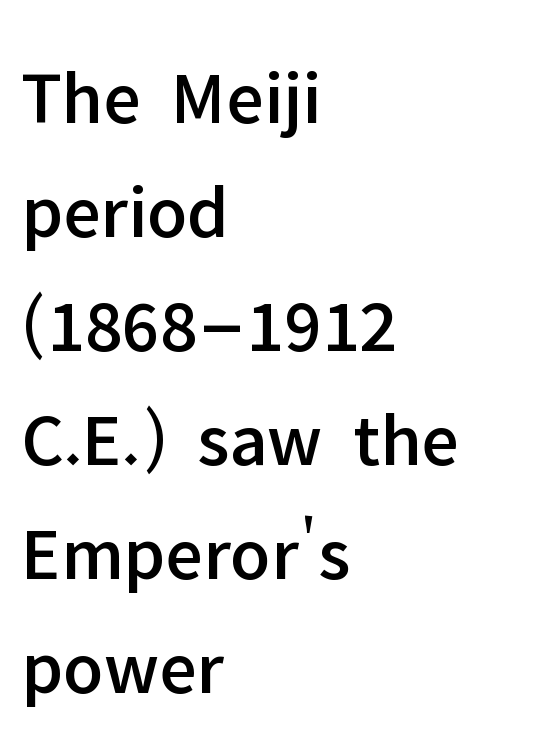
{"serif": "no", "italic": "no", "width": "normal", "stroke_contrast": "low", "x_height": "medium", "monospaced": "no", "underline": "no", "align": "left", "line_spacing": "normal", "line_spacing_ratio": 1.48, "letter_spacing": "normal", "letter_spacing_em": 0.0, "glyph_px": 77}
